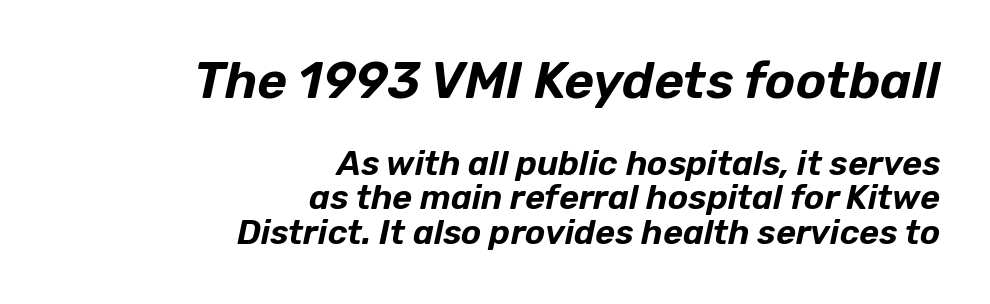
Q: Is the text italic (slanted)? A: Yes, it leans right by about 12 degrees.
Q: Is the text underlined? A: No.
Q: How is the paragraph aligned? A: Right-aligned.
Q: Is the spacing between letters normal or unusually wide? A: Normal.
Q: Is the spacing between lines tight, normal or loose? A: Tight.
Q: Which block of text is set in a larger size, the first (top) or the second (bottom)? A: The first (top) one.
Q: Width (condensed, normal, or wide)? A: Normal.
Q: Stroke contrast? A: Low.
Q: x-height? A: Medium.
Q: Monospaced? A: No.
